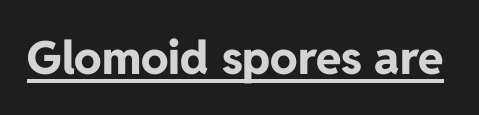
The image shows 46 px bold sans-serif type, upright; set normal letter spacing, underlined; low stroke contrast and a medium x-height.
